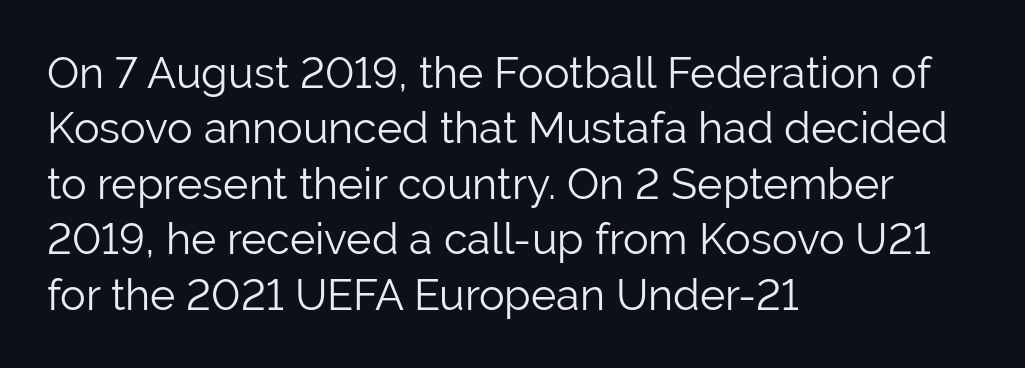
Q: Is the text bold? A: No.
Q: Is the text italic (slanted)? A: No, it is upright.
Q: Is the typeface a serif or a sans-serif typeface? A: Sans-serif.
Q: Is the text underlined? A: No.
Q: How is the paragraph aligned? A: Left-aligned.
Q: Is the spacing between letters normal or unusually wide? A: Normal.
Q: Is the spacing between lines tight, normal or loose? A: Normal.
Q: Width (condensed, normal, or wide)? A: Normal.
Q: Stroke contrast? A: Low.
Q: x-height? A: Medium.
Q: Monospaced? A: No.
